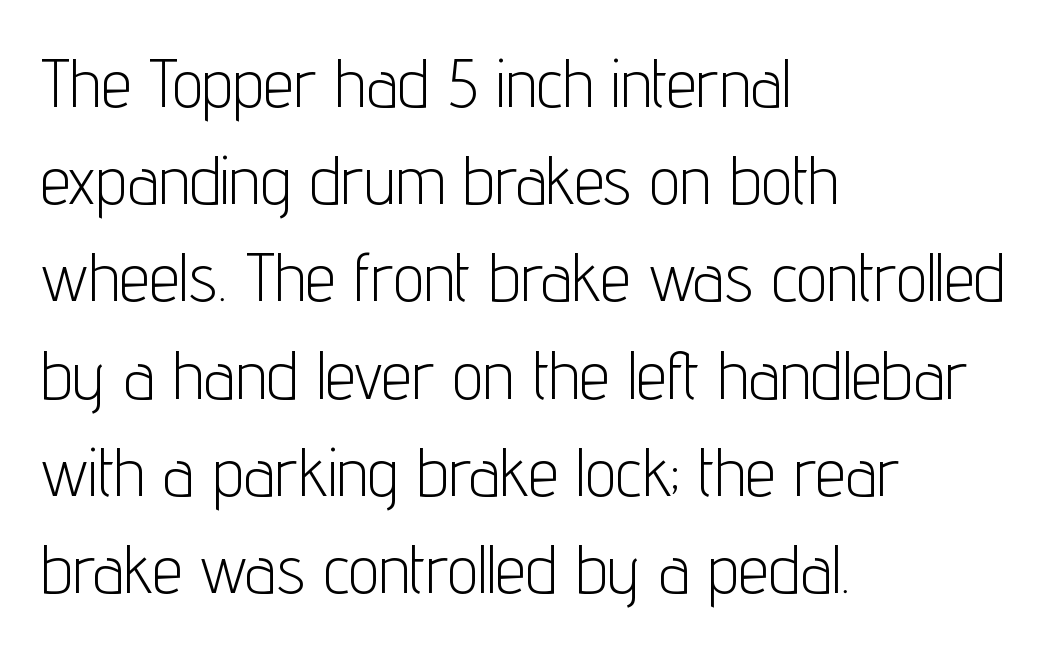
Reading down the block, your eye returns to a fixed left position each line. A typesetter would call this leading conventional body-copy spacing. The strokes carry an ordinary text weight at most. Think of a printed novel: that variable character pitch is what you see here. You can tell from the bare stems that sans-serif type was used. The specimen omits any rule beneath the text block's lines.
